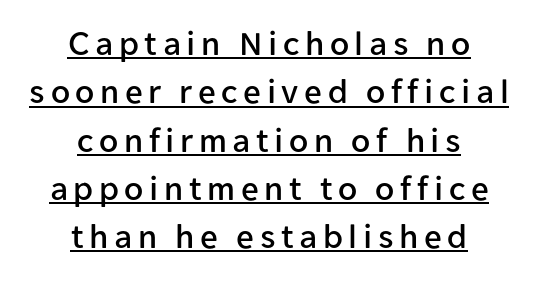
Q: Is the text italic (slanted)? A: No, it is upright.
Q: Is the typeface a serif or a sans-serif typeface? A: Sans-serif.
Q: Is the text underlined? A: Yes.
Q: How is the paragraph aligned? A: Centered.
Q: Is the spacing between lines tight, normal or loose? A: Normal.
Q: Width (condensed, normal, or wide)? A: Normal.
Q: Stroke contrast? A: Low.
Q: x-height? A: Medium.
Q: Monospaced? A: No.
